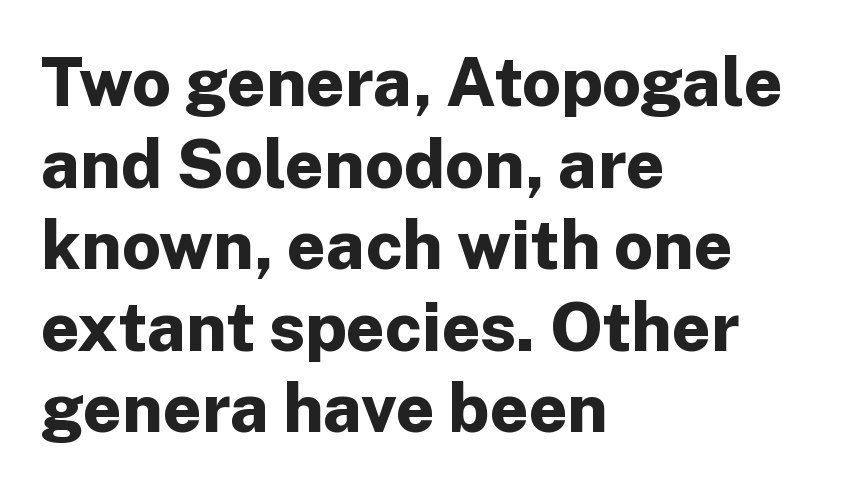
Is there any slant? The stems are plumb. Check the space under the baseline: it is left empty. The characters look thick and weighty, a clear bold. You could call the tracking neutral — neither tight nor loose. The characters display no serif detailing; their extremities are plain.
